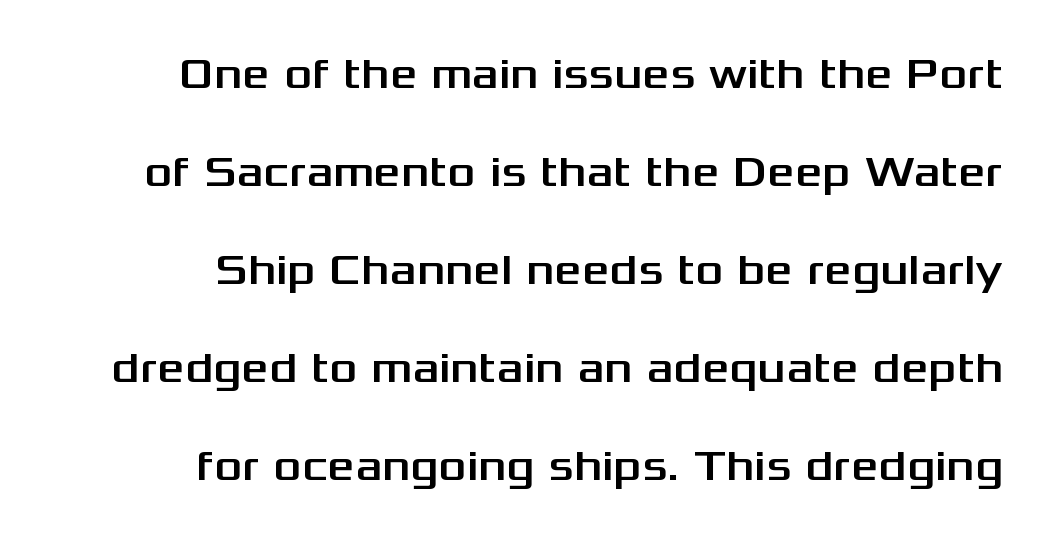
The image shows 43 px wide sans-serif type, upright; set loose line spacing (2.28x), normal letter spacing, not underlined; medium stroke contrast and a medium x-height.
